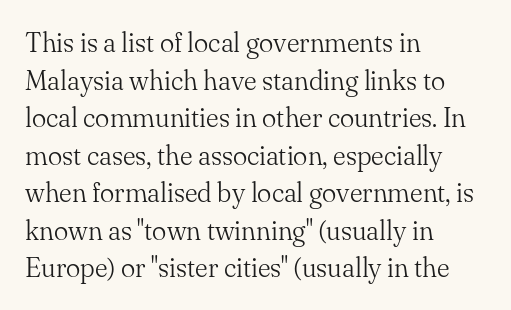
{"italic": "no", "bold": "no", "underline": "no", "align": "left", "line_spacing": "normal", "line_spacing_ratio": 1.39, "letter_spacing": "normal", "letter_spacing_em": 0.0, "glyph_px": 27}
